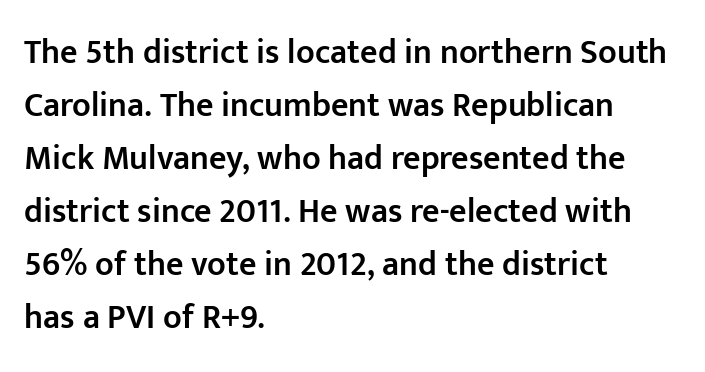
Q: Is the text bold? A: Semi-bold.
Q: Is the text italic (slanted)? A: No, it is upright.
Q: Is the typeface a serif or a sans-serif typeface? A: Sans-serif.
Q: Is the text underlined? A: No.
Q: How is the paragraph aligned? A: Left-aligned.
Q: Is the spacing between letters normal or unusually wide? A: Normal.
Q: Is the spacing between lines tight, normal or loose? A: Normal.
Q: Width (condensed, normal, or wide)? A: Normal.
Q: Stroke contrast? A: Low.
Q: x-height? A: Medium.
Q: Monospaced? A: No.
